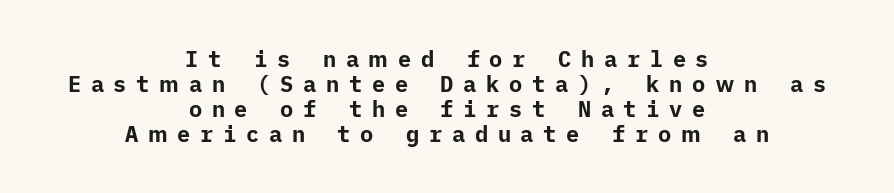
Q: Is the text bold? A: Yes.
Q: Is the text italic (slanted)? A: No, it is upright.
Q: Is the text underlined? A: No.
Q: How is the paragraph aligned? A: Centered.
Q: Is the spacing between letters normal or unusually wide? A: Unusually wide.
Q: Is the spacing between lines tight, normal or loose? A: Tight.
